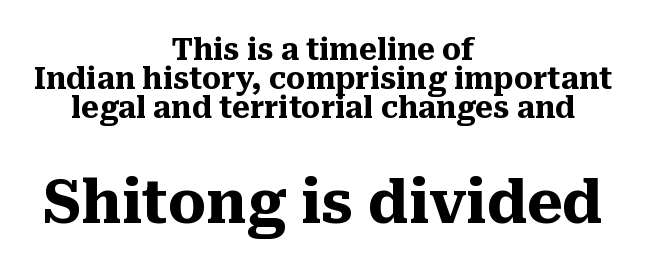
Q: Is the text bold? A: Yes.
Q: Is the text italic (slanted)? A: No, it is upright.
Q: Is the typeface a serif or a sans-serif typeface? A: Serif.
Q: Is the text underlined? A: No.
Q: How is the paragraph aligned? A: Centered.
Q: Is the spacing between letters normal or unusually wide? A: Normal.
Q: Is the spacing between lines tight, normal or loose? A: Tight.
Q: Which block of text is set in a larger size, the first (top) or the second (bottom)? A: The second (bottom) one.
Q: Width (condensed, normal, or wide)? A: Normal.
Q: Stroke contrast? A: Medium.
Q: x-height? A: Medium.
Q: Monospaced? A: No.
